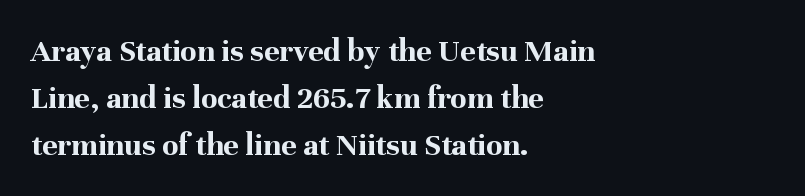
The image shows 33 px bold serif type, upright; set left-aligned, normal line spacing (1.43x), normal letter spacing, not underlined; medium stroke contrast and a medium x-height.
